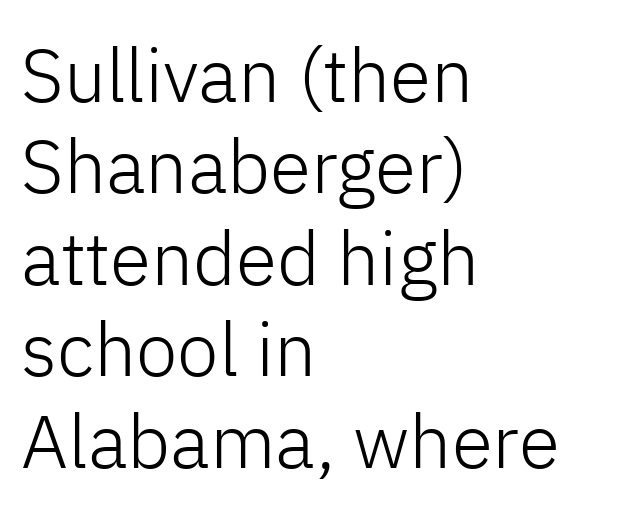
Caption: standard tracking, unaltered. Does the lettering tilt? It doesn't — this is upright. A student would call this left alignment; a typographer would say flush left, rag right. A typesetter would call this proportional, since set widths differ per character.
